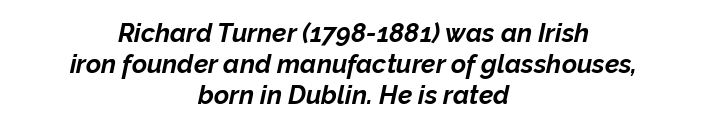
The image shows 26 px bold type, italic (leaning right); set centered, line spacing 1.19x, normal letter spacing, not underlined.
